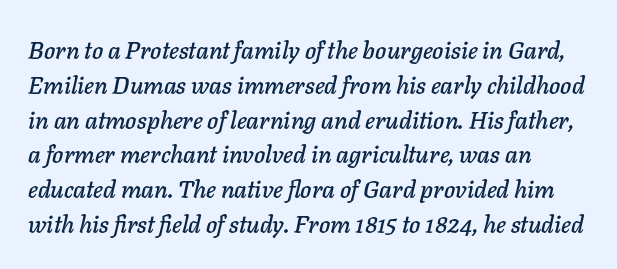
{"italic": "yes", "lean": "right", "slant_degrees": 11, "underline": "no", "align": "left", "line_spacing": "normal", "line_spacing_ratio": 1.45, "letter_spacing": "normal", "letter_spacing_em": 0.0, "glyph_px": 24}
